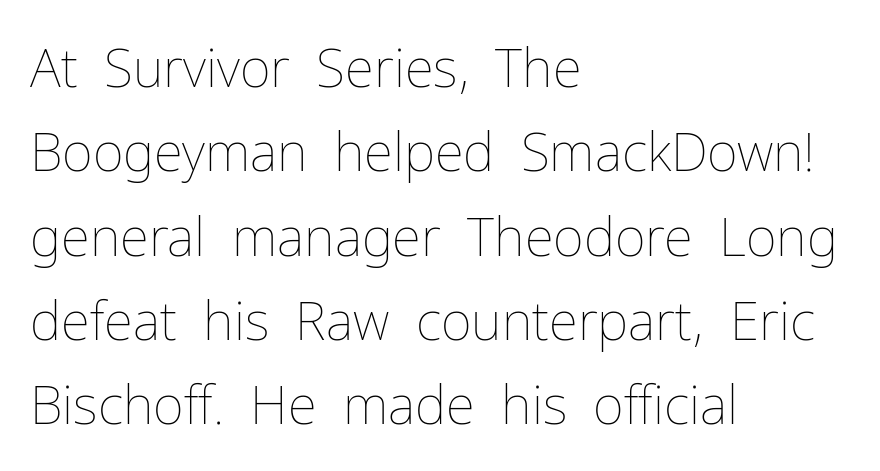
The image shows 53 px thin type, upright; set left-aligned, normal line spacing (1.59x), normal letter spacing, not underlined; low stroke contrast and a medium x-height.
